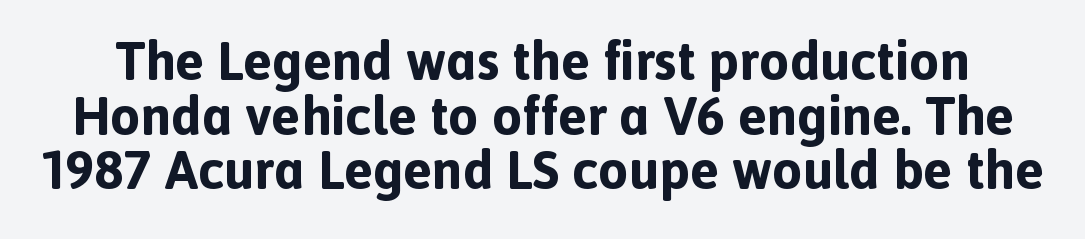
Underline: absent. The glyphs have the mass of a bold cut. Here the designer chose a conventional face with non-uniform glyph widths. Font category for this specimen: sans-serif. The tracking reads as untouched default to a designer's eye.
